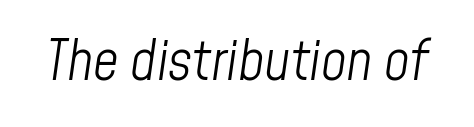
Spacing verdict: proportional, widths tailored to each character. Honestly, the letter spacing is just normal — you wouldn't notice it. The passage shown is not underscored anywhere. The letters are slanted; this is an italic face. The characters are drawn with everyday or finer stroke widths.
